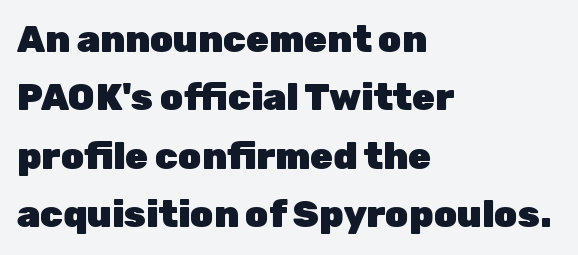
Q: Is the text bold? A: Yes.
Q: Is the text italic (slanted)? A: No, it is upright.
Q: Is the typeface a serif or a sans-serif typeface? A: Sans-serif.
Q: Is the text underlined? A: No.
Q: How is the paragraph aligned? A: Left-aligned.
Q: Is the spacing between letters normal or unusually wide? A: Normal.
Q: Is the spacing between lines tight, normal or loose? A: Normal.
Q: Width (condensed, normal, or wide)? A: Normal.
Q: Stroke contrast? A: Low.
Q: x-height? A: Medium.
Q: Monospaced? A: No.
